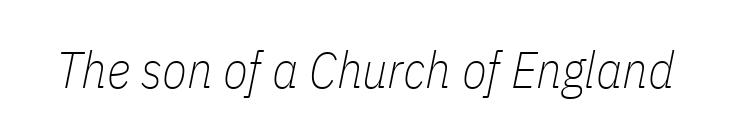
{"italic": "yes", "lean": "right", "slant_degrees": 11, "bold": "no", "weight": "thin", "width": "condensed", "stroke_contrast": "low", "x_height": "medium", "monospaced": "no", "underline": "no", "letter_spacing": "normal", "letter_spacing_em": 0.0, "glyph_px": 51}
